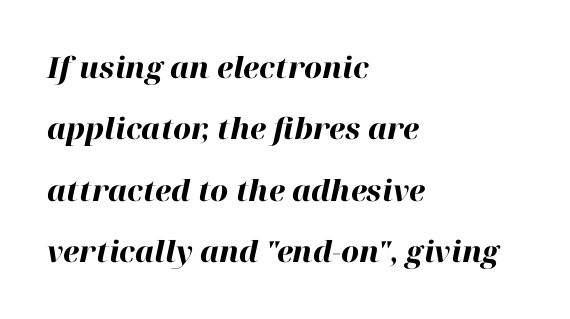
The image shows 29 px heavy type, italic (leaning right); set left-aligned, loose line spacing (2.12x), normal letter spacing, not underlined; high stroke contrast and a medium x-height.
